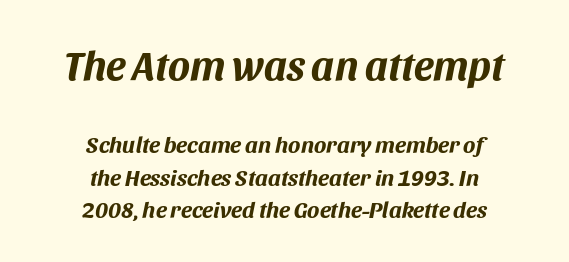
{"italic": "yes", "lean": "right", "slant_degrees": 11, "bold": "yes", "weight": "bold", "width": "normal", "stroke_contrast": "medium", "x_height": "large", "monospaced": "no", "underline": "no", "align": "center", "line_spacing": "normal", "line_spacing_ratio": 1.42, "letter_spacing": "normal", "letter_spacing_em": 0.0, "larger_block": "first", "size_ratio": 1.78, "glyph_px": 41}
